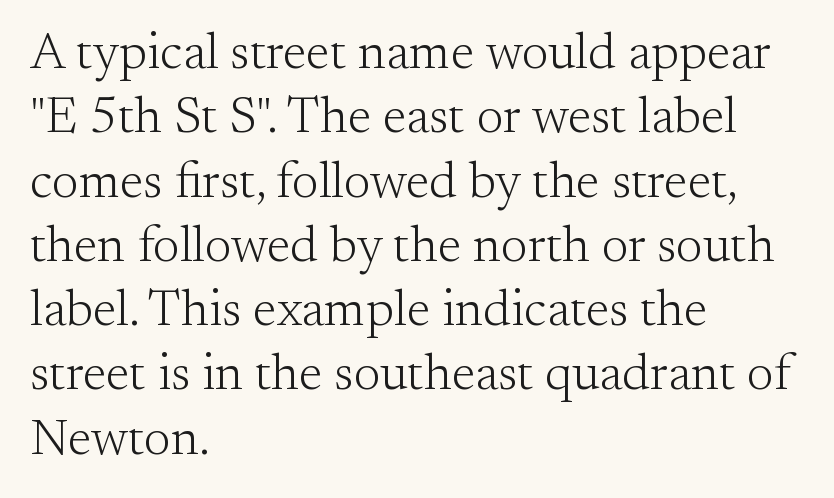
Q: Is the text bold? A: No.
Q: Is the text italic (slanted)? A: No, it is upright.
Q: Is the typeface a serif or a sans-serif typeface? A: Serif.
Q: Is the text underlined? A: No.
Q: How is the paragraph aligned? A: Left-aligned.
Q: Is the spacing between letters normal or unusually wide? A: Normal.
Q: Is the spacing between lines tight, normal or loose? A: Normal.
Q: Width (condensed, normal, or wide)? A: Normal.
Q: Stroke contrast? A: Medium.
Q: x-height? A: Small.
Q: Monospaced? A: No.
